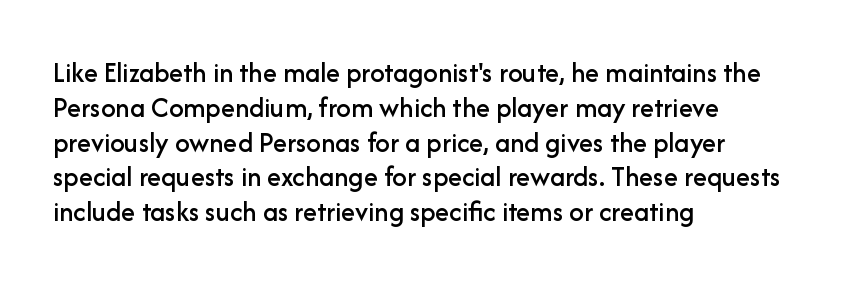
The image shows 29 px sans-serif type, upright; set left-aligned, line spacing 1.2x, normal letter spacing, not underlined; low stroke contrast and a medium x-height.
